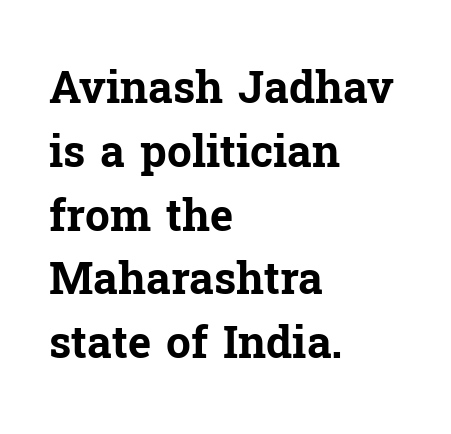
Regarding serifs, this sample has them. Short and long lines alike share a common starting point at left. Set as a true bold cut, around the 700 mark. Descender tails drop into unmarked territory. Note the varied advance widths — an 'i' is clearly narrower than an 'm'.
